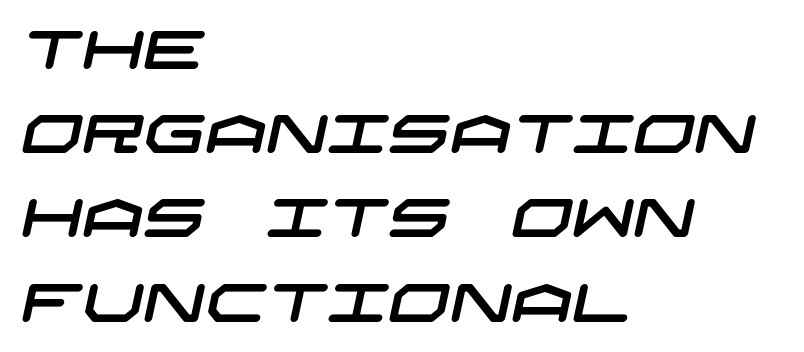
The image shows 54 px wide sans-serif type; set left-aligned, normal line spacing (1.56x), normal letter spacing, not underlined; low stroke contrast and a large x-height.
